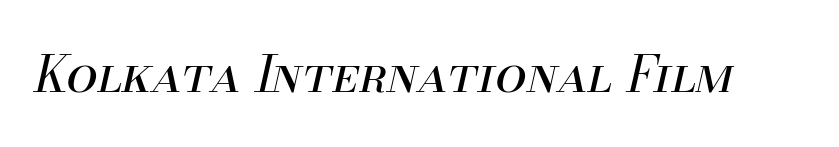
Ink coverage per letter is moderate at most. Has an underline been added? It has not. Nothing unusual about the tracking: characters are spaced as the font intends. You could not count columns in this text — the font is proportionally spaced. The letters are slanted; this is an italic face.
